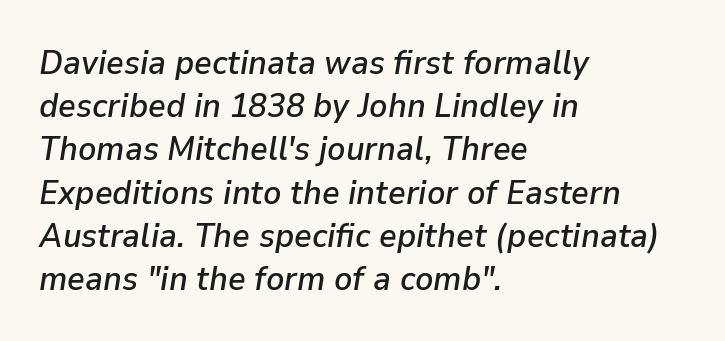
{"italic": "yes", "lean": "right", "slant_degrees": 9, "width": "normal", "stroke_contrast": "low", "x_height": "medium", "monospaced": "no", "underline": "no", "align": "left", "line_spacing": "normal", "line_spacing_ratio": 1.27, "letter_spacing": "normal", "letter_spacing_em": 0.0, "glyph_px": 34}
